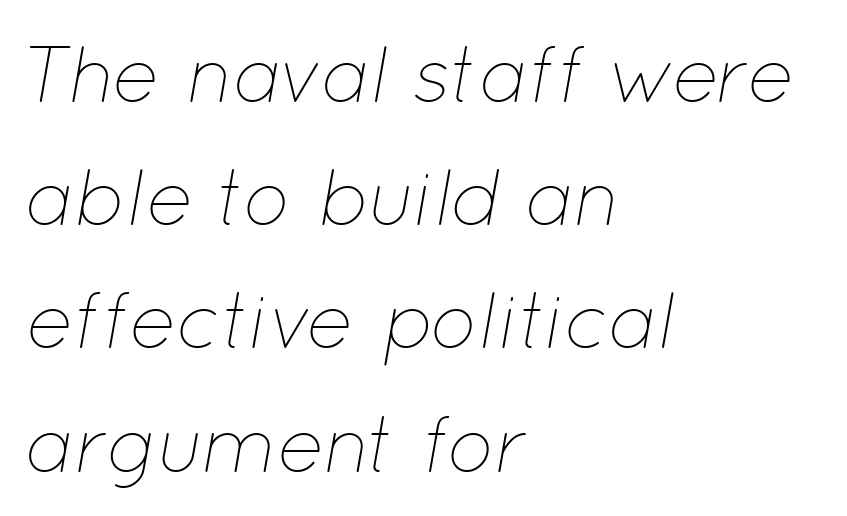
Heft: none added — not bold. The gap between lines stays unmarked. The font's italic variant was chosen for this text. The letters advance in unequal steps, a hallmark of proportional type. Where is the straight margin? On the left.
